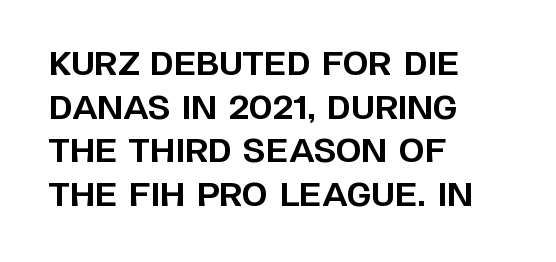
{"serif": "no", "italic": "no", "bold": "yes", "weight": "bold", "width": "normal", "stroke_contrast": "low", "x_height": "large", "monospaced": "no", "underline": "no", "align": "left", "line_spacing": "normal", "line_spacing_ratio": 1.32, "letter_spacing": "normal", "letter_spacing_em": 0.0, "glyph_px": 33}
